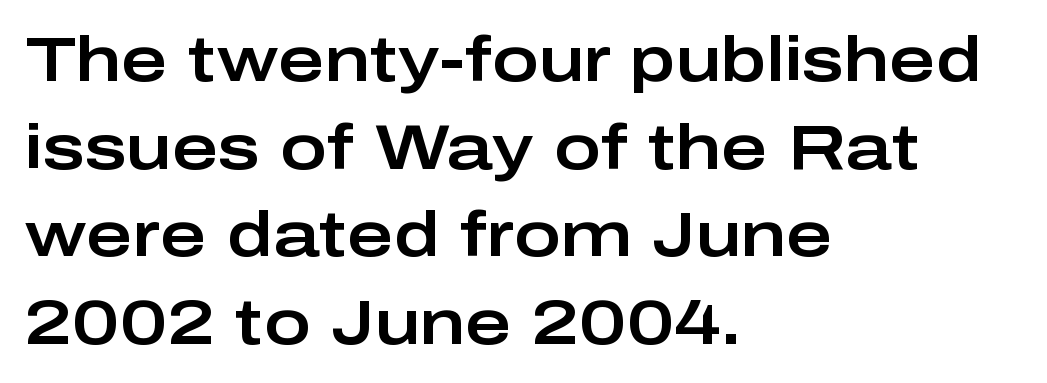
Regular leading. The gaps between neighbouring characters are ordinary and unremarkable. I'd call this a sans setting — the letters go barefoot. Notice how the stems are strictly vertical — no italics here.
